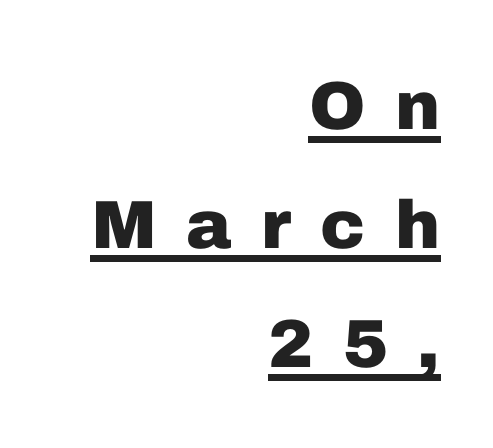
The line texture is sparse and dotted thanks to wide tracking. Regarding serifs, this sample does without them. These lines carry a lot of weight — the face is fully bold. Every stem runs plumb, perpendicular to the baseline.
